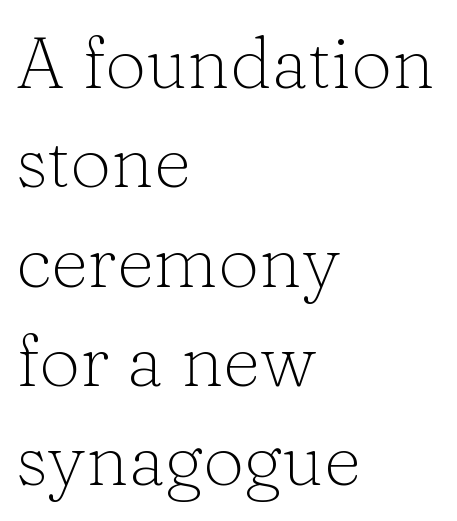
{"serif": "yes", "italic": "no", "bold": "no", "weight": "light", "width": "normal", "stroke_contrast": "low", "x_height": "medium", "monospaced": "no", "underline": "no", "align": "left", "line_spacing": "normal", "line_spacing_ratio": 1.36, "letter_spacing": "normal", "letter_spacing_em": 0.0, "glyph_px": 73}
